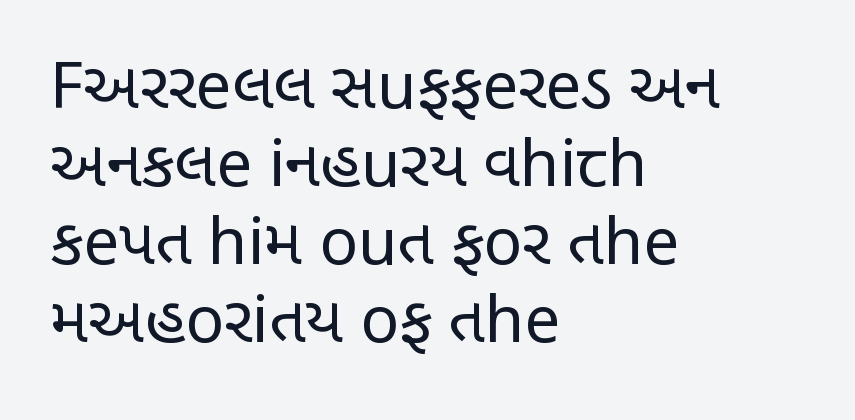
{"serif": "no", "italic": "no", "bold": "no", "weight": "regular", "width": "condensed", "stroke_contrast": "low", "x_height": "large", "monospaced": "no", "underline": "no", "align": "left", "line_spacing_ratio": 1.22, "letter_spacing": "normal", "letter_spacing_em": 0.0, "glyph_px": 64}
